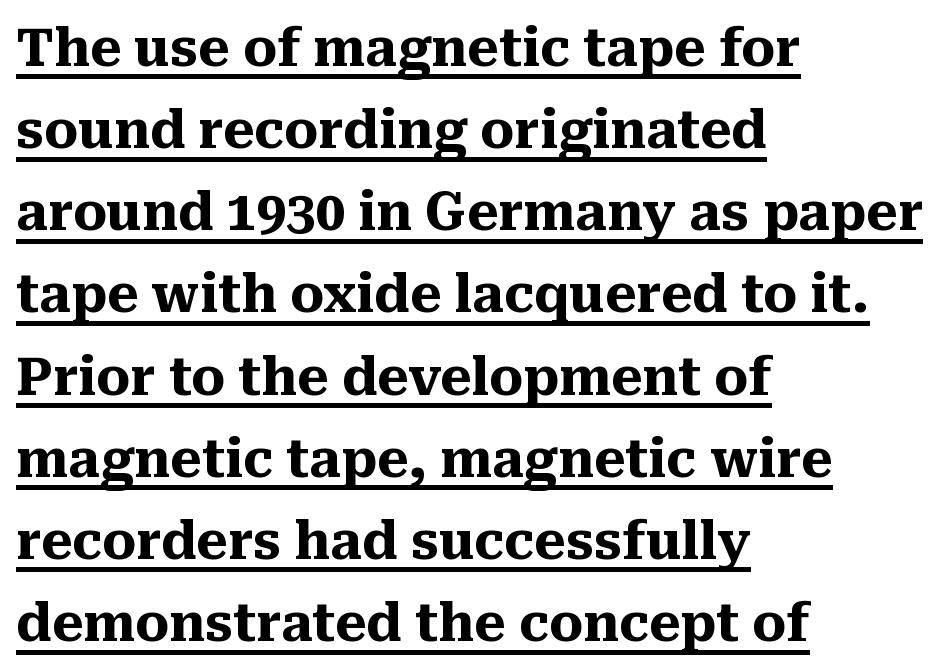
Q: Is the text bold? A: Yes.
Q: Is the text italic (slanted)? A: No, it is upright.
Q: Is the typeface a serif or a sans-serif typeface? A: Serif.
Q: Is the text underlined? A: Yes.
Q: How is the paragraph aligned? A: Left-aligned.
Q: Is the spacing between letters normal or unusually wide? A: Normal.
Q: Is the spacing between lines tight, normal or loose? A: Normal.
Q: Width (condensed, normal, or wide)? A: Normal.
Q: Stroke contrast? A: Medium.
Q: x-height? A: Medium.
Q: Monospaced? A: No.
